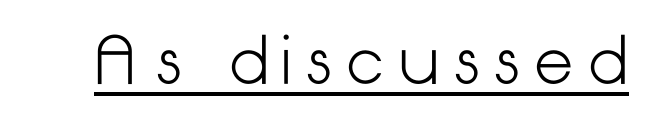
The image shows 64 px light sans-serif type, upright; set underlined; low stroke contrast and a medium x-height.
